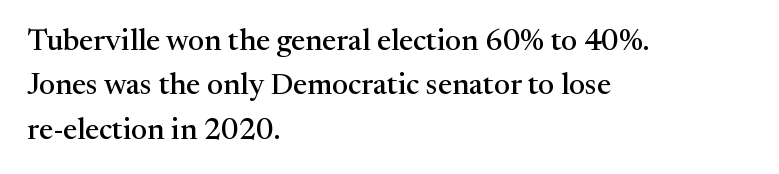
Q: Is the text italic (slanted)? A: No, it is upright.
Q: Is the typeface a serif or a sans-serif typeface? A: Serif.
Q: Is the text underlined? A: No.
Q: How is the paragraph aligned? A: Left-aligned.
Q: Is the spacing between letters normal or unusually wide? A: Normal.
Q: Is the spacing between lines tight, normal or loose? A: Normal.
Q: Width (condensed, normal, or wide)? A: Normal.
Q: Stroke contrast? A: Medium.
Q: x-height? A: Medium.
Q: Monospaced? A: No.
